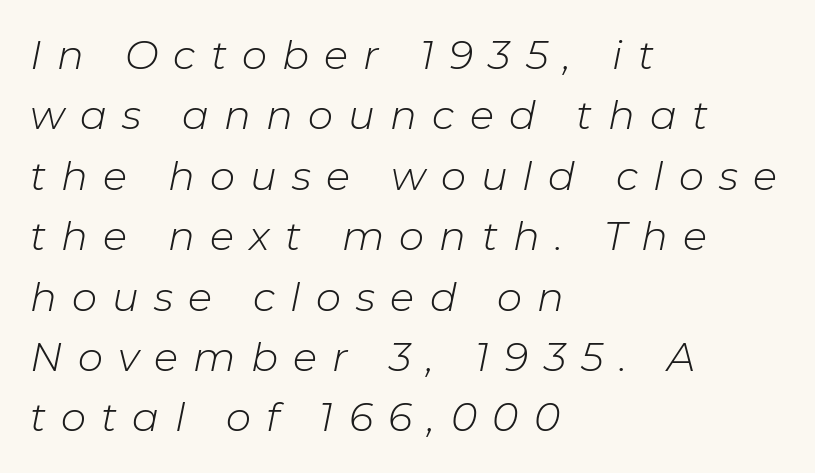
The image shows 40 px light type, italic (leaning right); set left-aligned, normal line spacing (1.51x), unusually wide letter spacing (+0.38 em), not underlined; low stroke contrast and a medium x-height.
